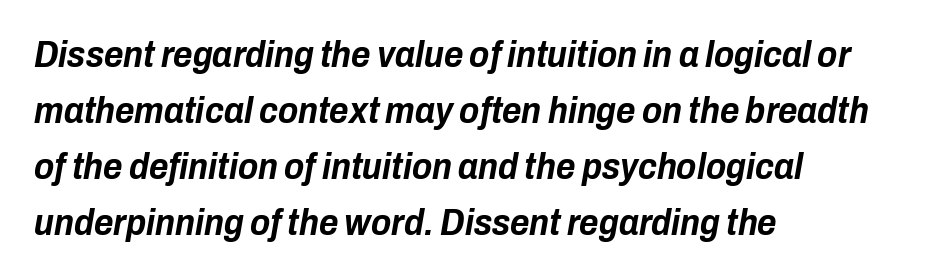
Observe the ordinary spacing: letters are neighbours, not strangers. The string is rendered with underlining switched off. In CSS terms this would be text-align: left. As a designer I'd log this as weight 700, bold.
